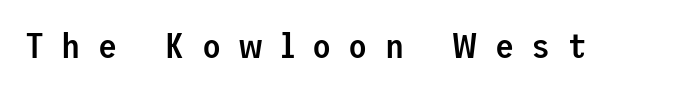
The image shows 35 px semibold sans-serif type, upright; set unusually wide letter spacing (+0.49 em), not underlined; low stroke contrast and a medium x-height.
